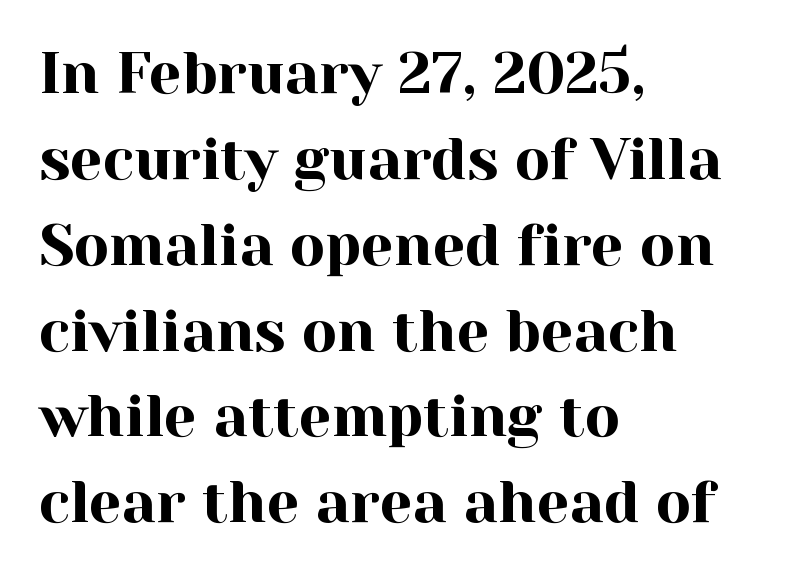
Casual observation: everything's shoved over to the left. This sample uses an upright cut, with every glyph sitting square on the baseline. This sample uses a serif face. Default kerning and tracking; the words read as compact shapes. The letters advance in unequal steps, a hallmark of proportional type. Baseline-to-baseline distance is the conventional proportion of letter height.
